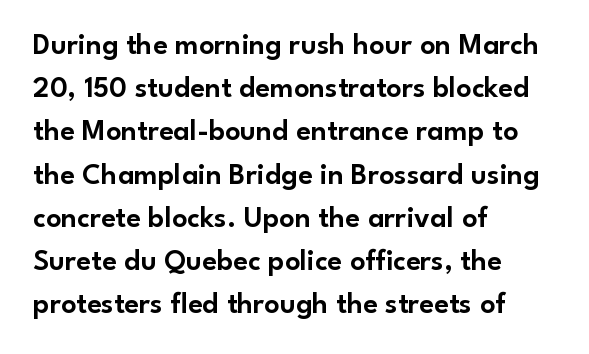
The image shows 30 px sans-serif type, upright; set left-aligned, normal line spacing (1.44x), normal letter spacing, not underlined; low stroke contrast and a small x-height.
